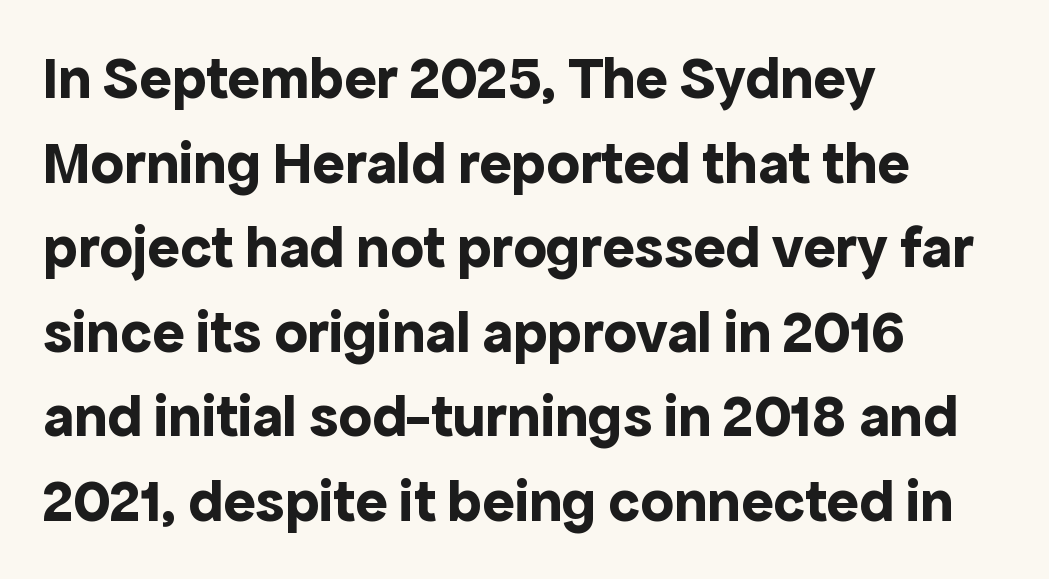
Teacher's note: observe the even left margin — that is flush-left alignment. Quick note: underline off. Serif or sans? Sans — the stroke terminals are bare. Varying glyph widths throughout — classic text-font behaviour.
